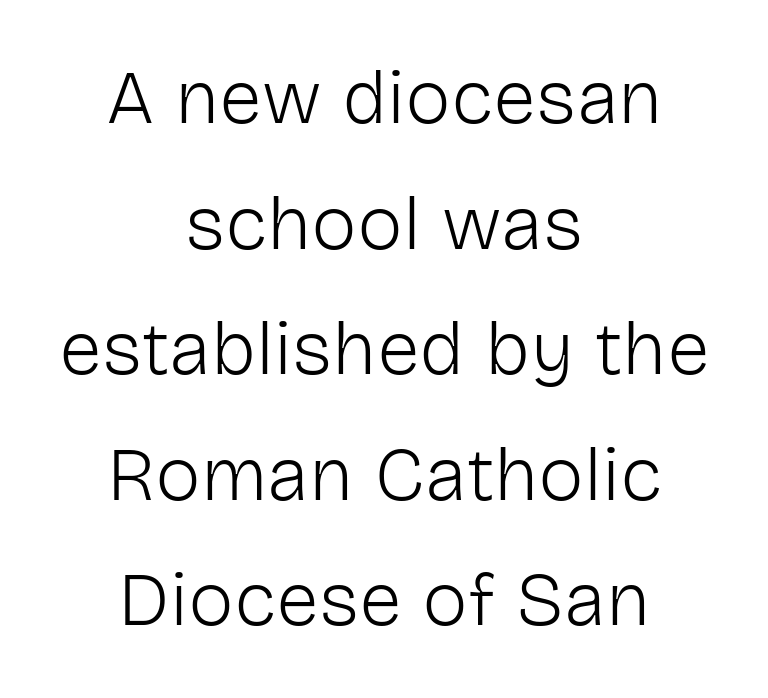
{"serif": "no", "italic": "no", "bold": "no", "weight": "light", "width": "normal", "stroke_contrast": "low", "x_height": "medium", "monospaced": "no", "underline": "no", "align": "center", "line_spacing": "normal", "line_spacing_ratio": 1.63, "letter_spacing": "normal", "letter_spacing_em": 0.0, "glyph_px": 77}
